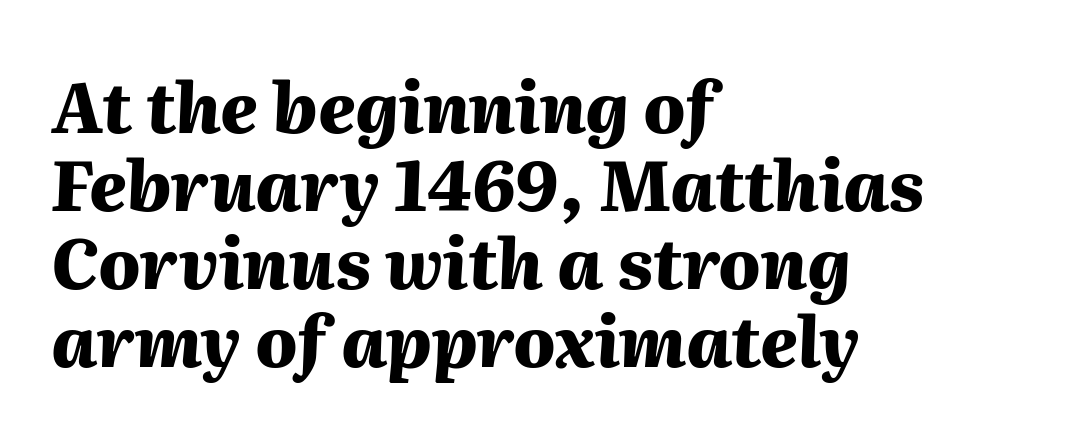
The image shows 69 px heavy type, italic (leaning right); set left-aligned, tight line spacing (1.13x), normal letter spacing, not underlined; medium stroke contrast and a medium x-height.
